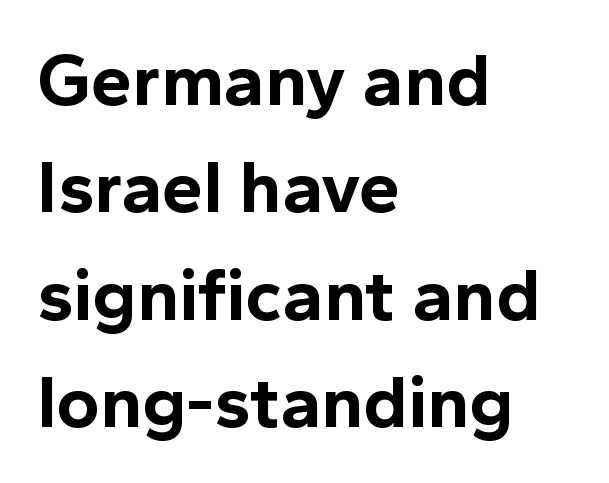
{"serif": "no", "italic": "no", "bold": "yes", "weight": "bold", "width": "normal", "x_height": "medium", "monospaced": "no", "underline": "no", "align": "left", "line_spacing": "normal", "line_spacing_ratio": 1.45, "letter_spacing": "normal", "letter_spacing_em": 0.0, "glyph_px": 74}
